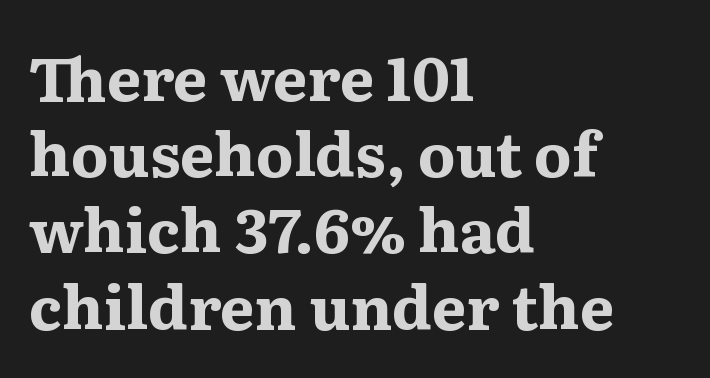
Q: Is the text bold? A: Yes.
Q: Is the text italic (slanted)? A: No, it is upright.
Q: Is the typeface a serif or a sans-serif typeface? A: Serif.
Q: Is the text underlined? A: No.
Q: How is the paragraph aligned? A: Left-aligned.
Q: Is the spacing between letters normal or unusually wide? A: Normal.
Q: Is the spacing between lines tight, normal or loose? A: Normal.
Q: Width (condensed, normal, or wide)? A: Wide.
Q: Stroke contrast? A: Medium.
Q: x-height? A: Medium.
Q: Monospaced? A: No.
